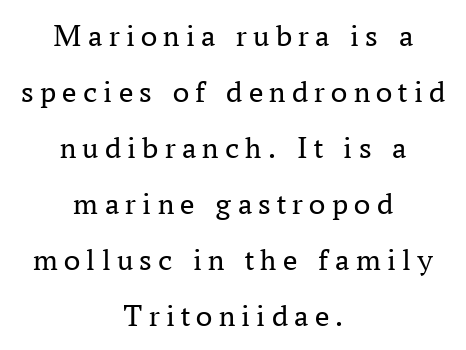
{"serif": "yes", "italic": "no", "bold": "no", "weight": "regular", "width": "normal", "stroke_contrast": "medium", "x_height": "medium", "monospaced": "no", "underline": "no", "align": "center", "line_spacing_ratio": 1.75, "letter_spacing": "wide", "letter_spacing_em": 0.2, "glyph_px": 32}
